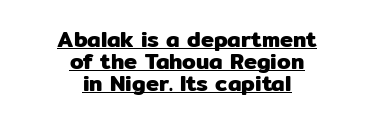
Q: Is the text italic (slanted)? A: No, it is upright.
Q: Is the text underlined? A: Yes.
Q: How is the paragraph aligned? A: Centered.
Q: Is the spacing between letters normal or unusually wide? A: Normal.
Q: Is the spacing between lines tight, normal or loose? A: Tight.
